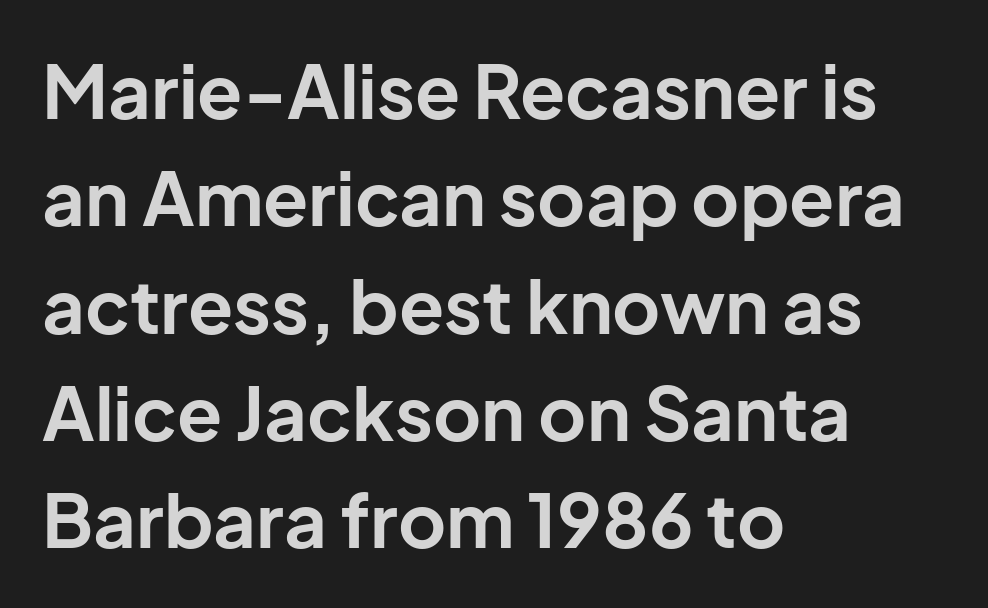
The leading is moderate, giving the passage an even texture. Is this a fixed-width face? No — the glyphs have proportional, varying widths. Here the glyphs are tracked normally, forming tight word shapes. Clear beneath every line of the passage.
